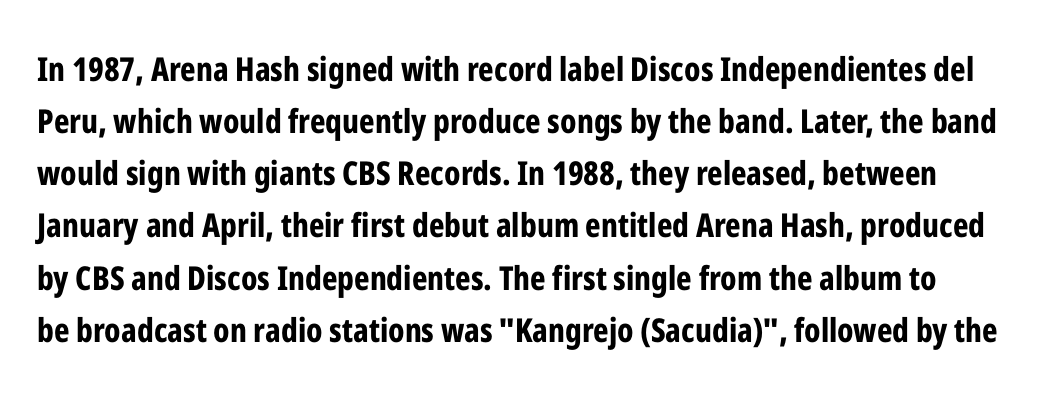
The image shows 33 px bold, condensed sans-serif type, upright; set normal line spacing (1.58x), normal letter spacing, not underlined; low stroke contrast and a medium x-height.
